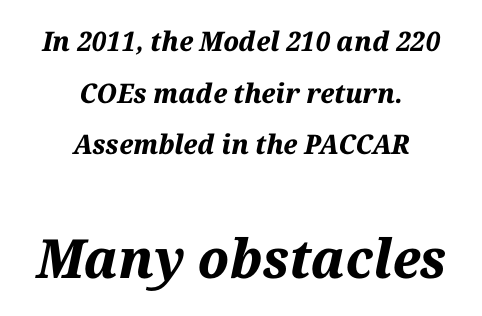
Q: Is the text bold? A: Yes.
Q: Is the text italic (slanted)? A: Yes, it leans right by about 12 degrees.
Q: Is the text underlined? A: No.
Q: How is the paragraph aligned? A: Centered.
Q: Is the spacing between letters normal or unusually wide? A: Normal.
Q: Is the spacing between lines tight, normal or loose? A: Loose.
Q: Which block of text is set in a larger size, the first (top) or the second (bottom)? A: The second (bottom) one.
Q: Width (condensed, normal, or wide)? A: Normal.
Q: Stroke contrast? A: Medium.
Q: x-height? A: Medium.
Q: Monospaced? A: No.
